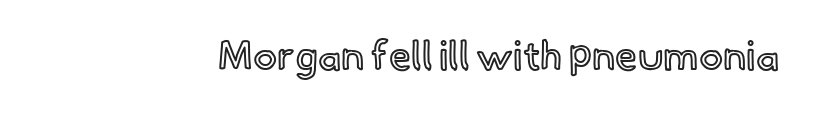
The image shows 40 px text type, upright; set normal letter spacing, not underlined; a small x-height.
